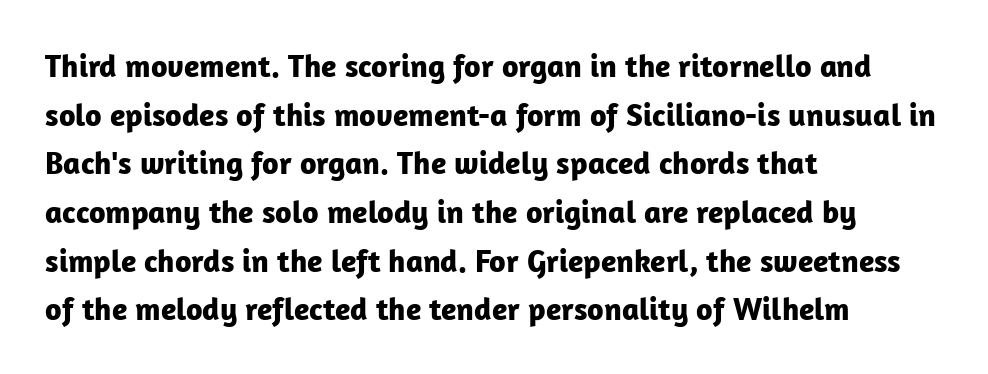
{"serif": "no", "italic": "no", "bold": "yes", "weight": "bold", "width": "normal", "stroke_contrast": "low", "x_height": "medium", "monospaced": "no", "underline": "no", "align": "left", "line_spacing": "normal", "line_spacing_ratio": 1.52, "letter_spacing": "normal", "letter_spacing_em": 0.0, "glyph_px": 32}
